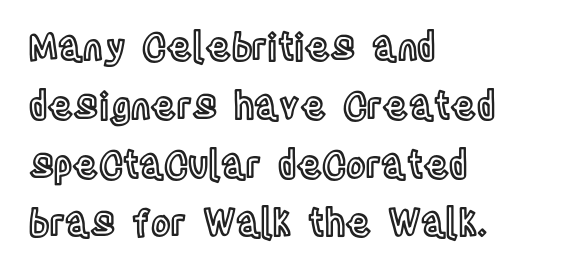
Q: Is the text italic (slanted)? A: No, it is upright.
Q: Is the text underlined? A: No.
Q: How is the paragraph aligned? A: Left-aligned.
Q: Is the spacing between letters normal or unusually wide? A: Normal.
Q: Is the spacing between lines tight, normal or loose? A: Normal.
Q: Width (condensed, normal, or wide)? A: Condensed.
Q: x-height? A: Large.
Q: Monospaced? A: No.
